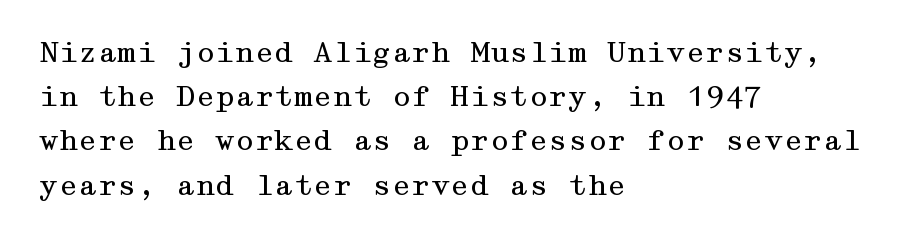
The image shows 28 px regular-weight, wide serif type, upright; set left-aligned, normal line spacing (1.58x), normal letter spacing, not underlined; medium stroke contrast and a medium x-height.
